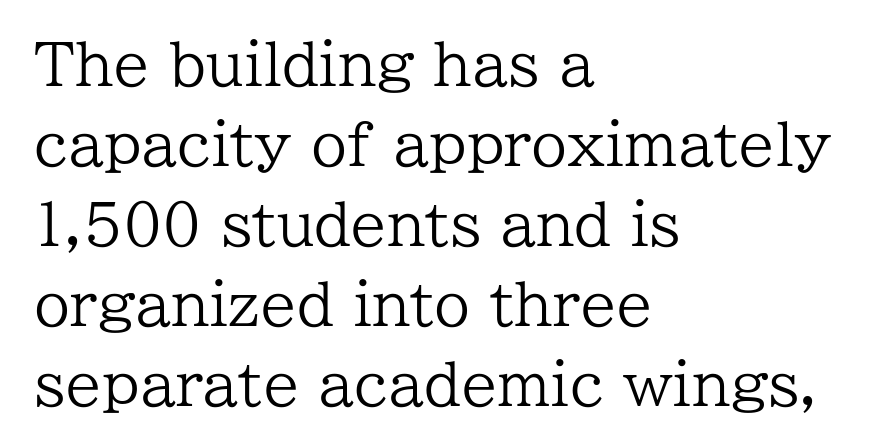
You can tell it's not italic because the verticals are truly vertical. Looks like regular typesetting: each glyph gets only the width it needs. Nobody touched the tracking dial on this one. Caption: multi-line text, flush left, ragged right.
